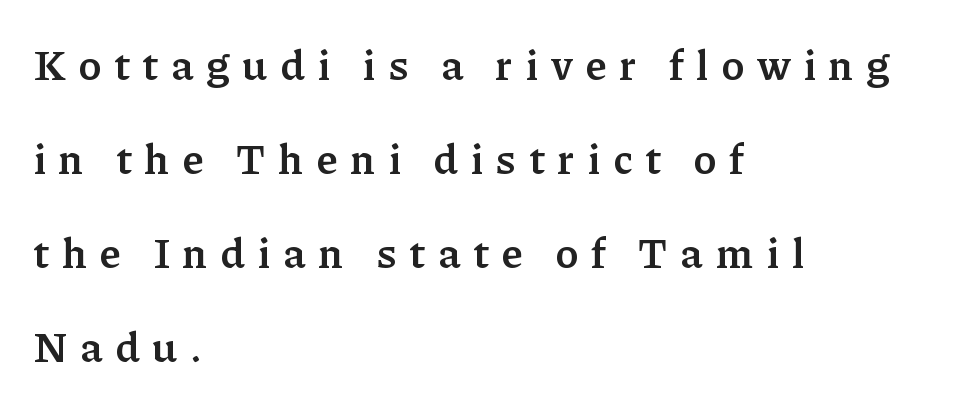
Q: Is the text bold? A: Yes.
Q: Is the text italic (slanted)? A: No, it is upright.
Q: Is the typeface a serif or a sans-serif typeface? A: Serif.
Q: Is the text underlined? A: No.
Q: How is the paragraph aligned? A: Left-aligned.
Q: Is the spacing between letters normal or unusually wide? A: Unusually wide.
Q: Is the spacing between lines tight, normal or loose? A: Loose.
Q: Width (condensed, normal, or wide)? A: Normal.
Q: Stroke contrast? A: Low.
Q: x-height? A: Medium.
Q: Monospaced? A: No.
